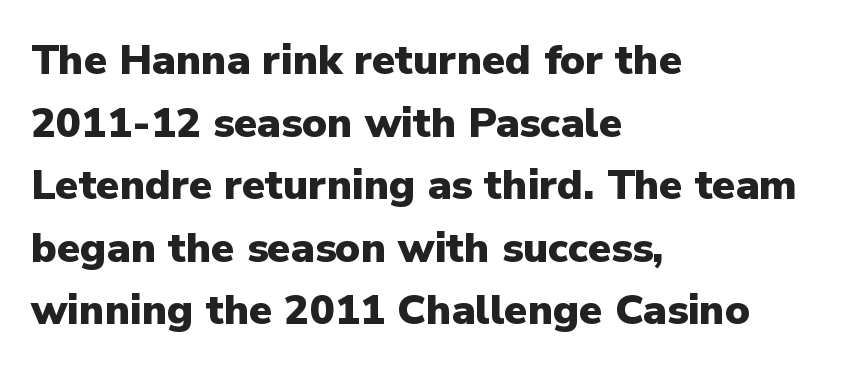
Q: Is the text bold? A: Yes.
Q: Is the text italic (slanted)? A: No, it is upright.
Q: Is the typeface a serif or a sans-serif typeface? A: Sans-serif.
Q: Is the text underlined? A: No.
Q: How is the paragraph aligned? A: Left-aligned.
Q: Is the spacing between letters normal or unusually wide? A: Normal.
Q: Is the spacing between lines tight, normal or loose? A: Normal.
Q: Width (condensed, normal, or wide)? A: Normal.
Q: Stroke contrast? A: Low.
Q: x-height? A: Medium.
Q: Monospaced? A: No.
